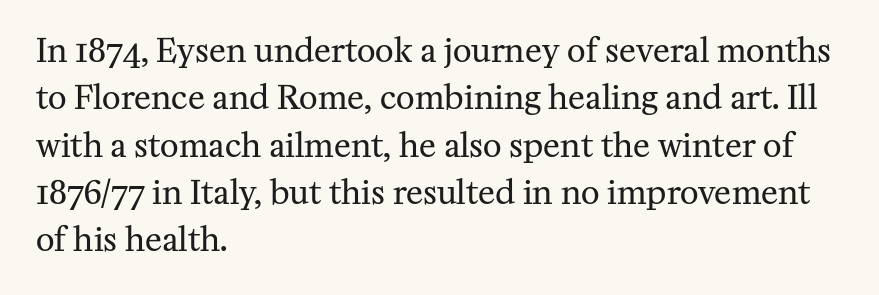
The image shows 32 px regular-weight serif type, upright; set left-aligned, normal line spacing (1.48x), normal letter spacing, not underlined; medium stroke contrast and a medium x-height.
